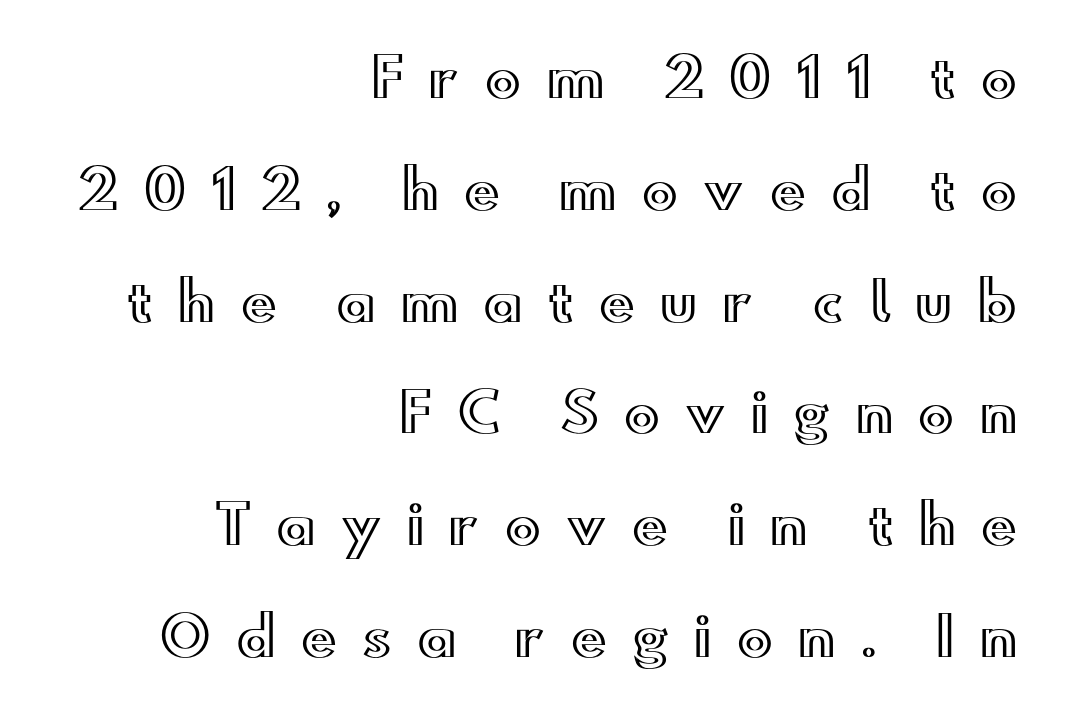
Vertically, the passage feels expansive, rows floating well apart. Short note: letters widely spaced. The lettering holds an erect, upright posture throughout. Proportional: the letters do not fall into vertical columns.
